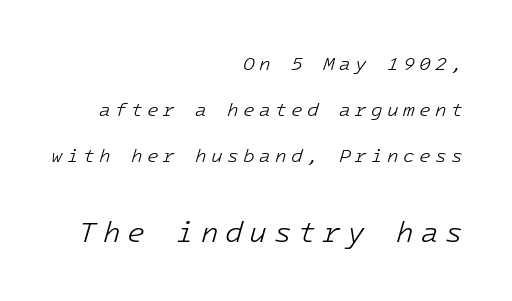
The image shows 29 px light type, italic (leaning right); set right-aligned, loose line spacing (2.42x), unusually wide letter spacing (+0.23 em), not underlined; the second (bottom) block is 1.53x larger; low stroke contrast and a medium x-height.
